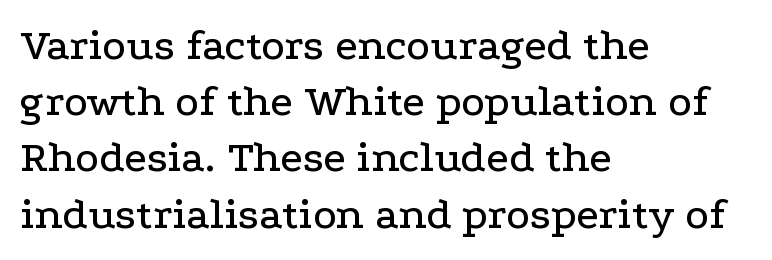
Descender tails drop into unmarked territory. Each new line begins a customary step beneath the previous one. To sum up the face: it has serifs. Nothing unusual about the tracking: characters are spaced as the font intends.
